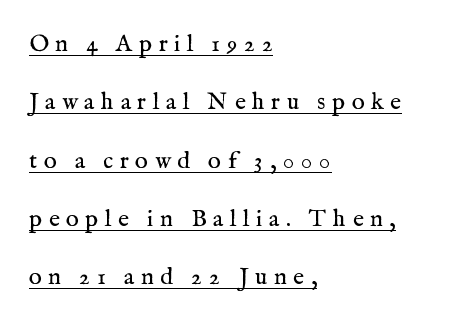
Posture: straight, roman, zero tilt. The rag falls on the right side of this text block. Nothing heavy about these letters — not bold at all. The leading is generous, giving the passage an open texture. Emphasis is given by a line drawn under the lettering.
